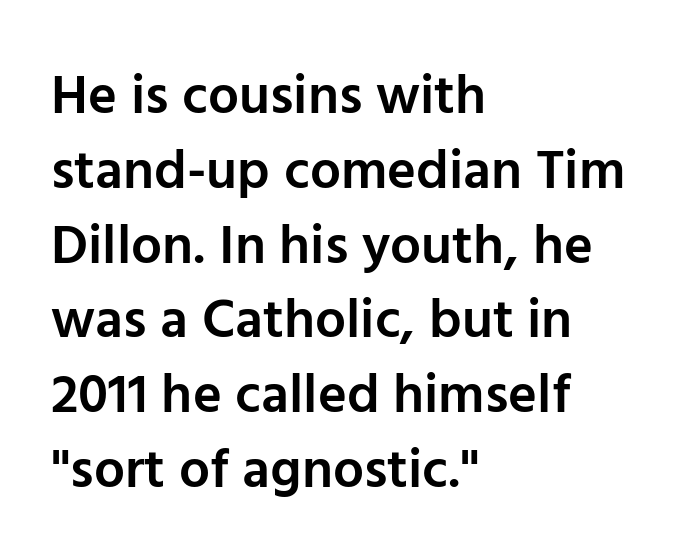
Q: Is the text bold? A: Semi-bold.
Q: Is the text italic (slanted)? A: No, it is upright.
Q: Is the typeface a serif or a sans-serif typeface? A: Sans-serif.
Q: Is the text underlined? A: No.
Q: How is the paragraph aligned? A: Left-aligned.
Q: Is the spacing between letters normal or unusually wide? A: Normal.
Q: Is the spacing between lines tight, normal or loose? A: Normal.
Q: Width (condensed, normal, or wide)? A: Normal.
Q: Stroke contrast? A: Low.
Q: x-height? A: Medium.
Q: Monospaced? A: No.
